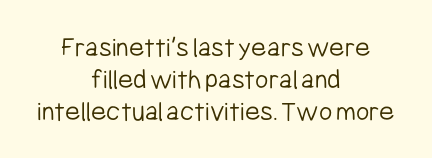
{"serif": "no", "italic": "no", "bold": "no", "weight": "light", "width": "condensed", "stroke_contrast": "low", "x_height": "medium", "monospaced": "no", "underline": "no", "align": "center", "line_spacing": "tight", "line_spacing_ratio": 1.1, "letter_spacing": "normal", "letter_spacing_em": 0.0, "glyph_px": 29}
